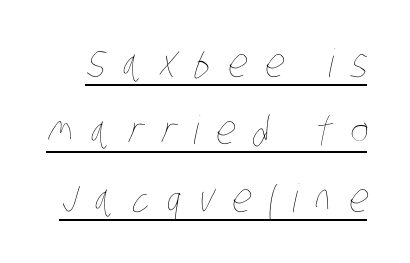
{"bold": "no", "weight": "thin", "width": "condensed", "stroke_contrast": "low", "x_height": "large", "monospaced": "no", "underline": "yes", "line_spacing_ratio": 1.73, "letter_spacing": "wide", "letter_spacing_em": 0.45, "glyph_px": 39}
